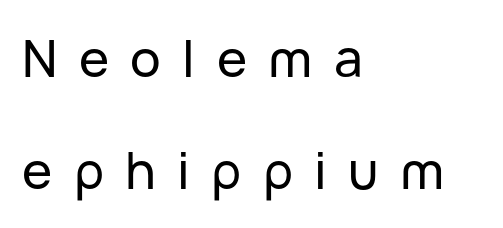
Widely set lines give the paragraph a tall, airy silhouette. Every stem runs plumb, perpendicular to the baseline. Are there feet on the stems? There aren't — it's a sans. Character widths vary here, with narrow letters taking less room than wide ones.
